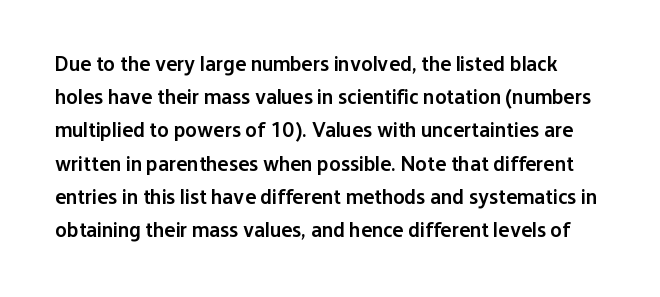
The image shows 21 px text type, upright; set normal line spacing (1.58x), normal letter spacing, not underlined.
